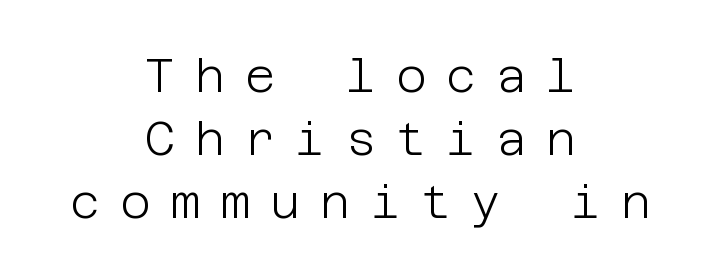
The rag falls on both sides of this text block equally. Letter spacing: wide. Summary of weight: not heavy and not bold. Honestly, there is no underline to notice here at all. Tall strokes in this sample are plumb rather than angled.
